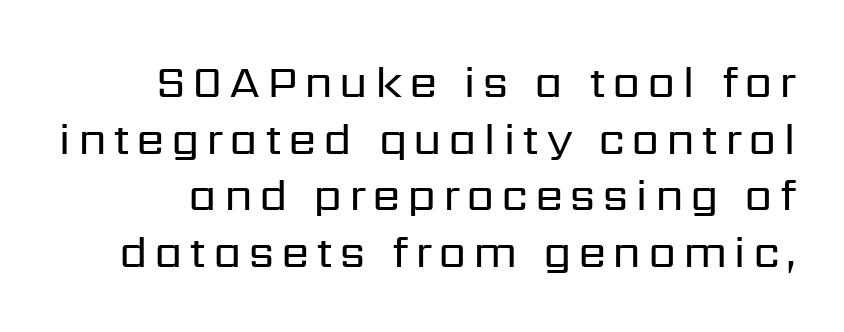
{"serif": "no", "italic": "no", "bold": "no", "weight": "regular", "width": "normal", "stroke_contrast": "low", "x_height": "medium", "monospaced": "no", "underline": "no", "line_spacing_ratio": 1.23, "glyph_px": 46}
